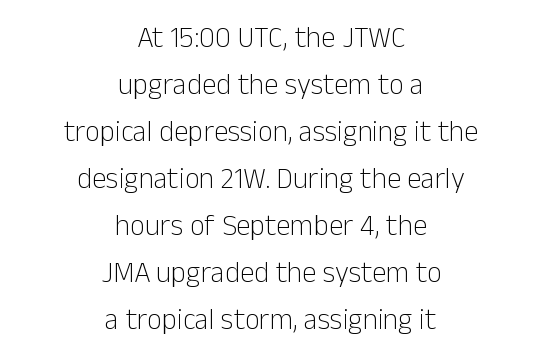
Q: Is the text bold? A: No.
Q: Is the text italic (slanted)? A: No, it is upright.
Q: Is the typeface a serif or a sans-serif typeface? A: Sans-serif.
Q: Is the text underlined? A: No.
Q: How is the paragraph aligned? A: Centered.
Q: Is the spacing between letters normal or unusually wide? A: Normal.
Q: Is the spacing between lines tight, normal or loose? A: Normal.
Q: Width (condensed, normal, or wide)? A: Normal.
Q: Stroke contrast? A: Low.
Q: x-height? A: Medium.
Q: Monospaced? A: No.
